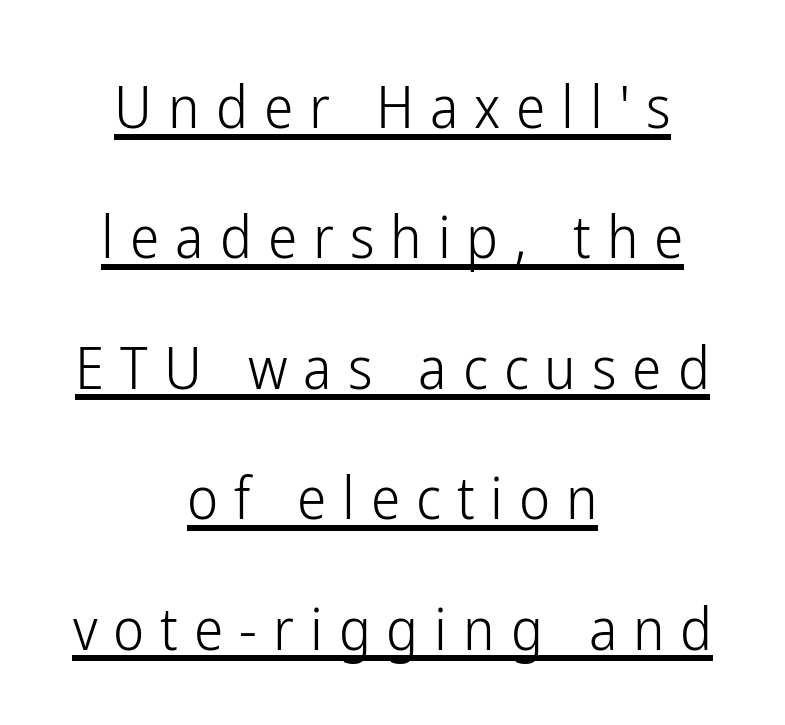
The image shows 59 px light, condensed sans-serif type, upright; set centered, loose line spacing (2.21x), unusually wide letter spacing (+0.27 em), underlined; low stroke contrast and a medium x-height.
